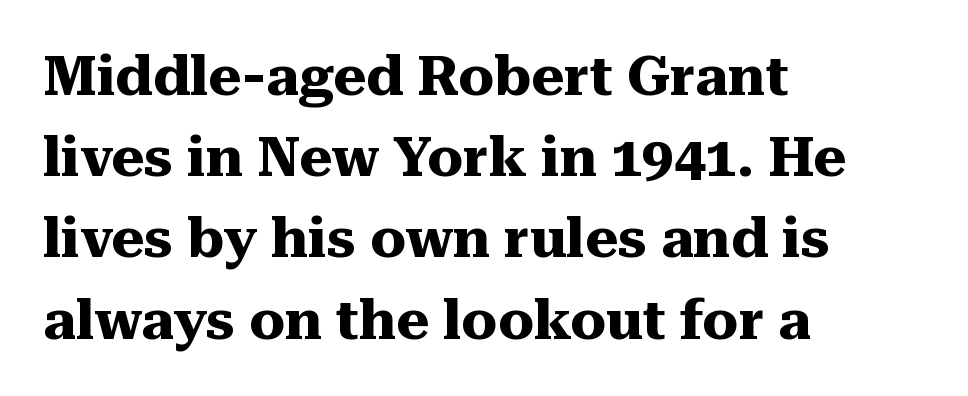
{"serif": "yes", "italic": "no", "bold": "yes", "weight": "heavy", "width": "normal", "stroke_contrast": "medium", "x_height": "medium", "monospaced": "no", "underline": "no", "align": "left", "line_spacing": "normal", "line_spacing_ratio": 1.45, "letter_spacing": "normal", "letter_spacing_em": 0.0, "glyph_px": 56}
